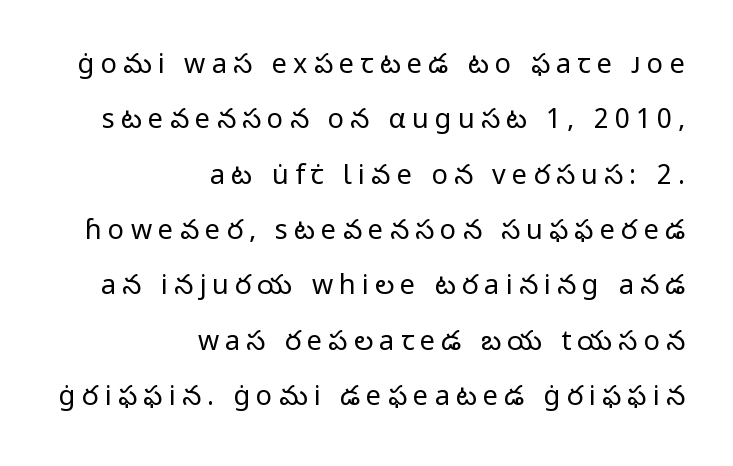
The lettering holds an erect, upright posture throughout. Layout note: lines flush right. The space beneath each line is pristine and unruled. Caption: expanded tracking, letters set apart. Is this a heavy cut? Hardly; it is regular or lighter.
